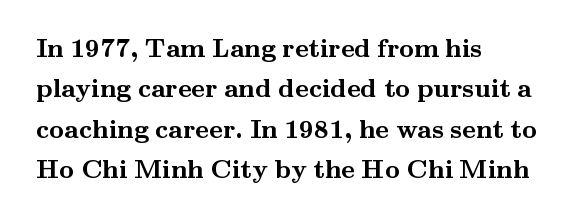
The image shows 26 px bold type, upright; set left-aligned, normal line spacing (1.55x), normal letter spacing, not underlined.
